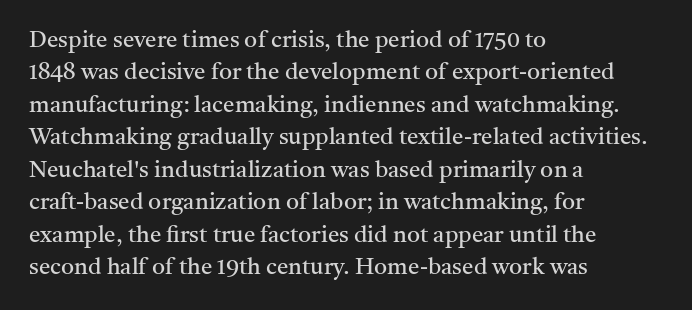
Q: Is the text bold? A: No.
Q: Is the text italic (slanted)? A: No, it is upright.
Q: Is the text underlined? A: No.
Q: How is the paragraph aligned? A: Left-aligned.
Q: Is the spacing between letters normal or unusually wide? A: Normal.
Q: Is the spacing between lines tight, normal or loose? A: Normal.
